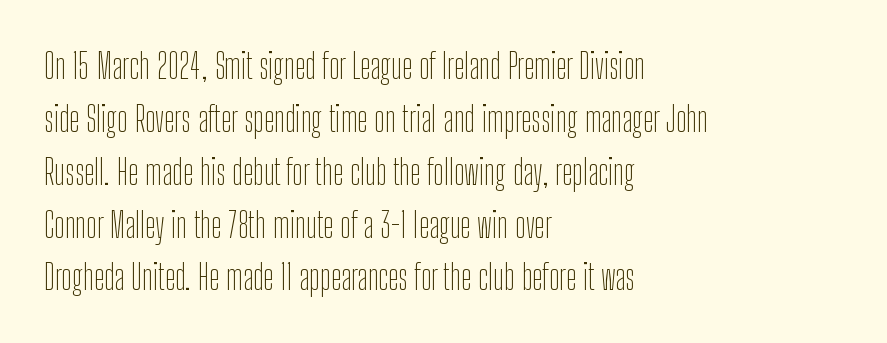
Leading matches the norm, producing a regular column. The rendering anchors every line to the left-hand side. Upright lettering throughout. Is this a fixed-width face? No — the glyphs have proportional, varying widths. The gaps between neighbouring characters are ordinary and unremarkable. What kind of face is this? One without serifs — a sans.
